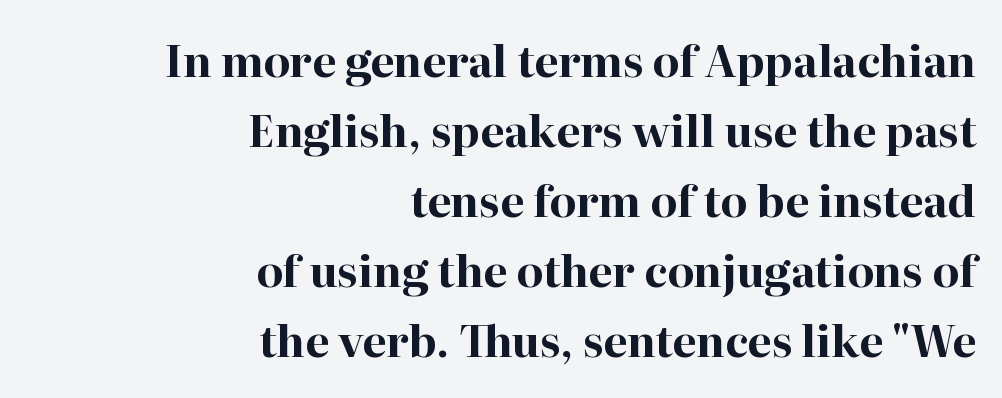
Q: Is the text bold? A: Yes.
Q: Is the text italic (slanted)? A: No, it is upright.
Q: Is the typeface a serif or a sans-serif typeface? A: Serif.
Q: Is the text underlined? A: No.
Q: How is the paragraph aligned? A: Right-aligned.
Q: Is the spacing between letters normal or unusually wide? A: Normal.
Q: Is the spacing between lines tight, normal or loose? A: Normal.
Q: Width (condensed, normal, or wide)? A: Normal.
Q: Stroke contrast? A: High.
Q: x-height? A: Medium.
Q: Monospaced? A: No.
